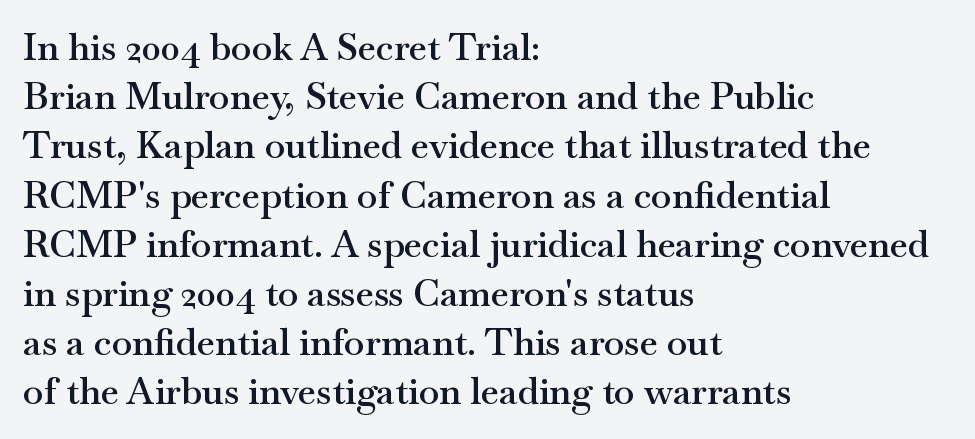
Q: Is the text bold? A: Semi-bold.
Q: Is the text italic (slanted)? A: No, it is upright.
Q: Is the typeface a serif or a sans-serif typeface? A: Serif.
Q: Is the text underlined? A: No.
Q: How is the paragraph aligned? A: Left-aligned.
Q: Is the spacing between letters normal or unusually wide? A: Normal.
Q: Is the spacing between lines tight, normal or loose? A: Normal.
Q: Width (condensed, normal, or wide)? A: Wide.
Q: Stroke contrast? A: Medium.
Q: x-height? A: Small.
Q: Monospaced? A: No.
